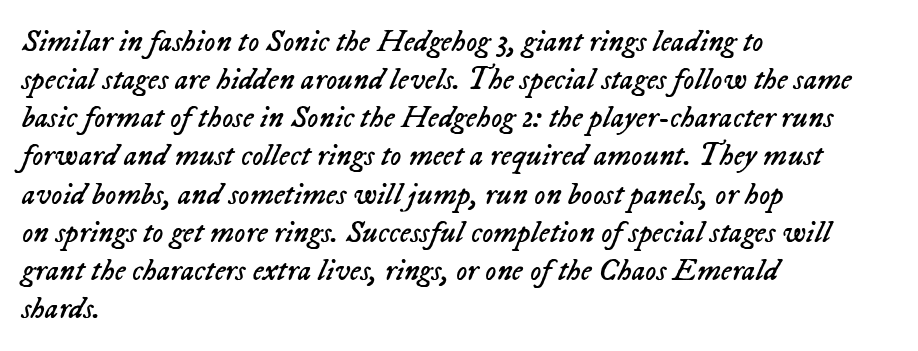
Q: Is the text bold? A: No.
Q: Is the text italic (slanted)? A: Yes, it leans right by about 23 degrees.
Q: Is the text underlined? A: No.
Q: How is the paragraph aligned? A: Left-aligned.
Q: Is the spacing between letters normal or unusually wide? A: Normal.
Q: Width (condensed, normal, or wide)? A: Normal.
Q: Stroke contrast? A: Low.
Q: x-height? A: Medium.
Q: Monospaced? A: No.
